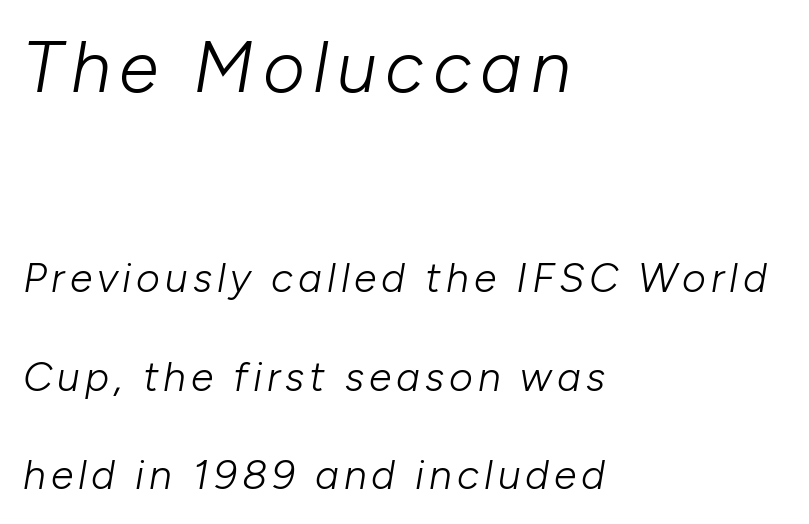
Underline: absent. A student would notice the top passage is typeset larger than what follows. Leading: increased. Is this a fixed-width face? No — the glyphs have proportional, varying widths. Yep, that's italic — everything's leaning. The font sits on the lighter half of the weight spectrum, regular included.
